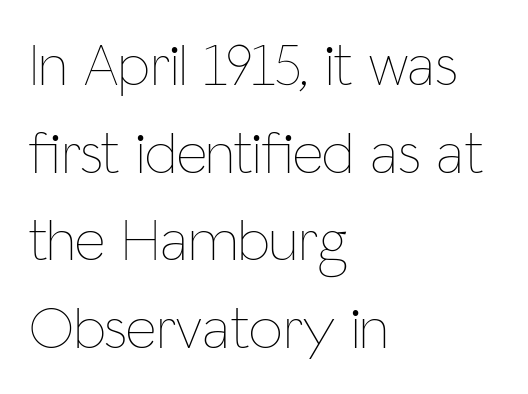
The image shows 60 px thin, condensed type, upright; set left-aligned, normal line spacing (1.46x), normal letter spacing, not underlined; low stroke contrast and a medium x-height.
